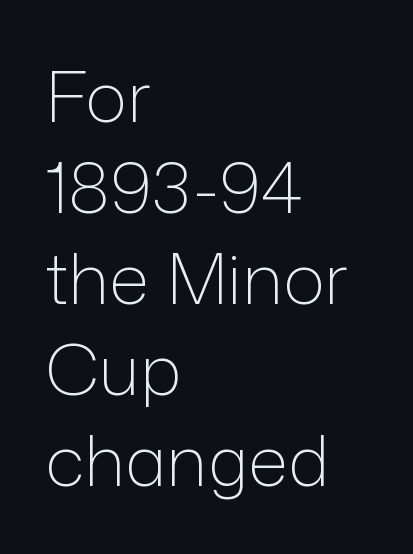
The image shows 70 px light sans-serif type, upright; set left-aligned, normal line spacing (1.3x), normal letter spacing, not underlined; low stroke contrast and a medium x-height.
